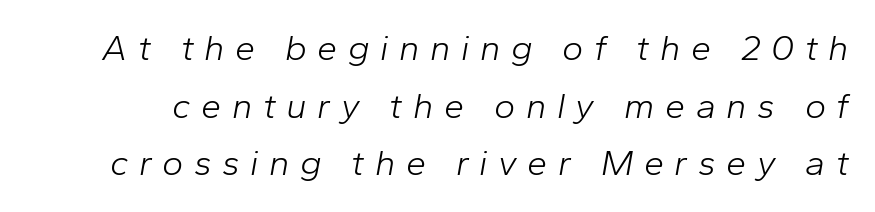
The image shows 36 px light type, italic (leaning right); set normal line spacing (1.6x), unusually wide letter spacing (+0.29 em), not underlined; low stroke contrast and a medium x-height.
